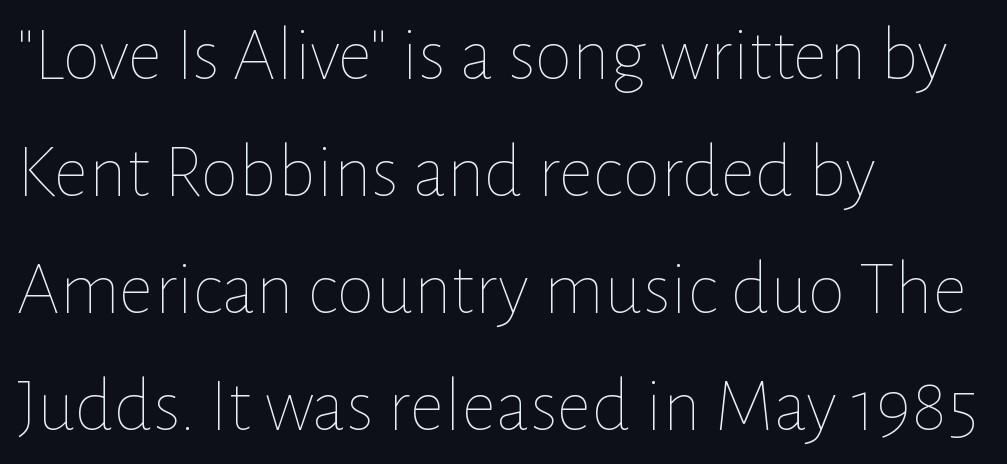
Q: Is the text bold? A: No.
Q: Is the text italic (slanted)? A: No, it is upright.
Q: Is the text underlined? A: No.
Q: How is the paragraph aligned? A: Left-aligned.
Q: Is the spacing between letters normal or unusually wide? A: Normal.
Q: Is the spacing between lines tight, normal or loose? A: Normal.
Q: Width (condensed, normal, or wide)? A: Normal.
Q: Stroke contrast? A: Low.
Q: x-height? A: Medium.
Q: Monospaced? A: No.
